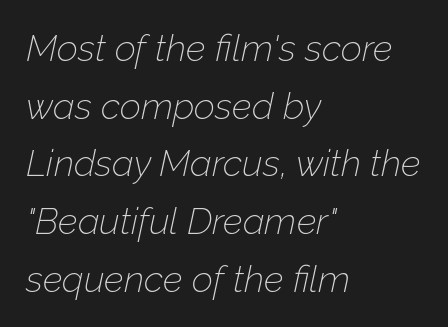
Interline gaps are of average width in this sample. Tracking value appears to be zero — textbook default spacing. Alignment: flush left. This sample has the flowing, uneven cadence of proportional lettering.
